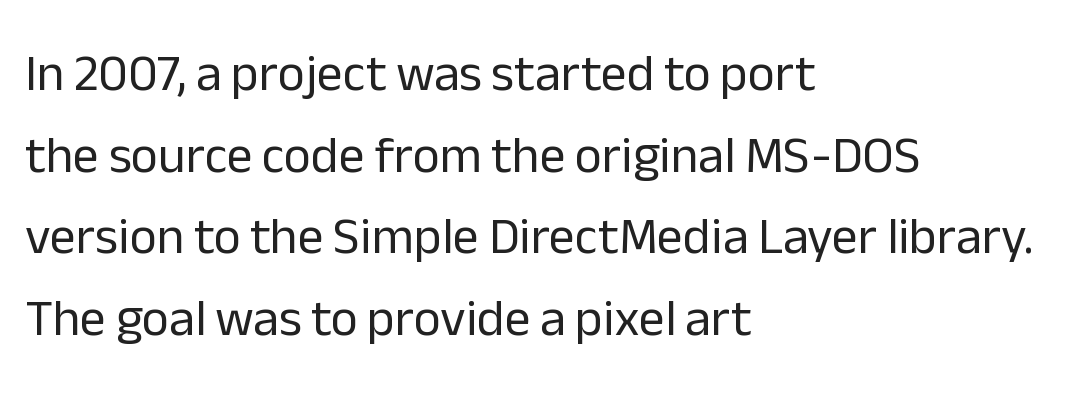
Q: Is the text bold? A: No.
Q: Is the text italic (slanted)? A: No, it is upright.
Q: Is the typeface a serif or a sans-serif typeface? A: Sans-serif.
Q: Is the text underlined? A: No.
Q: How is the paragraph aligned? A: Left-aligned.
Q: Is the spacing between letters normal or unusually wide? A: Normal.
Q: Is the spacing between lines tight, normal or loose? A: Normal.
Q: Width (condensed, normal, or wide)? A: Normal.
Q: Stroke contrast? A: Low.
Q: x-height? A: Medium.
Q: Monospaced? A: No.
